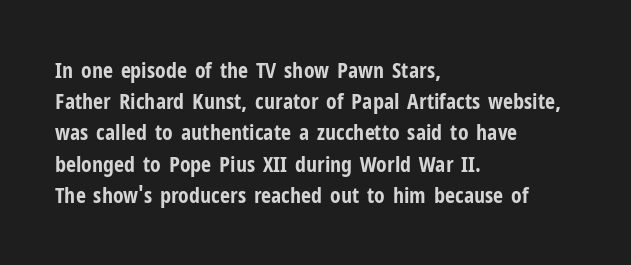
In CSS terms this would be text-align: left. Baseline-to-baseline distance is the conventional proportion of letter height. Notice how the stems are strictly vertical — no italics here. The space beneath each line is pristine and unruled. Spacing between characters is what you'd get straight out of the box. The passage shown is emphatically bold.
